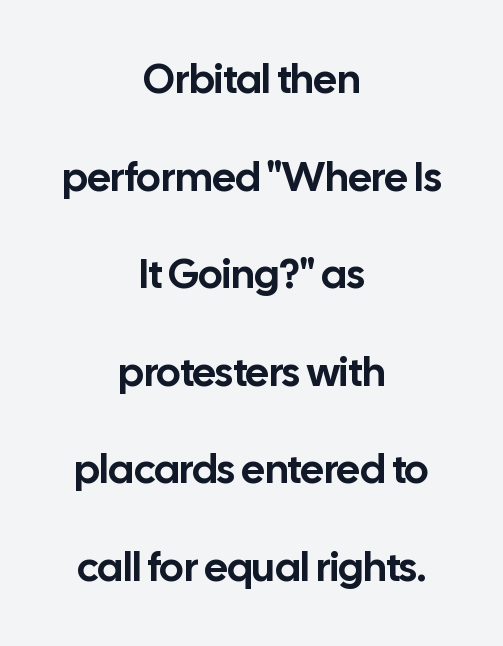
{"serif": "no", "italic": "no", "width": "normal", "stroke_contrast": "low", "x_height": "medium", "monospaced": "no", "underline": "no", "align": "center", "line_spacing": "loose", "line_spacing_ratio": 2.38, "letter_spacing": "normal", "letter_spacing_em": 0.0, "glyph_px": 41}
